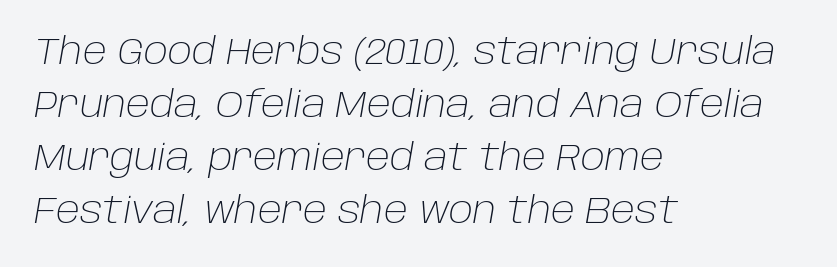
The image shows 36 px light type, italic (leaning right); set left-aligned, normal line spacing (1.47x), normal letter spacing, not underlined; low stroke contrast and a large x-height.
